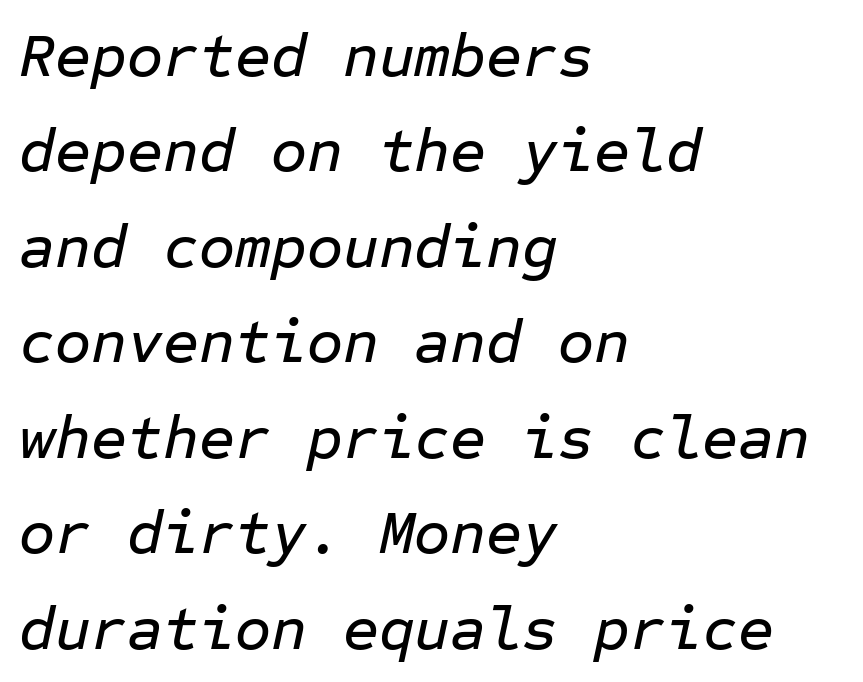
{"italic": "yes", "lean": "right", "slant_degrees": 12, "width": "normal", "stroke_contrast": "low", "x_height": "medium", "monospaced": "yes", "underline": "no", "align": "left", "line_spacing": "normal", "line_spacing_ratio": 1.54, "letter_spacing": "normal", "letter_spacing_em": 0.0, "glyph_px": 62}
